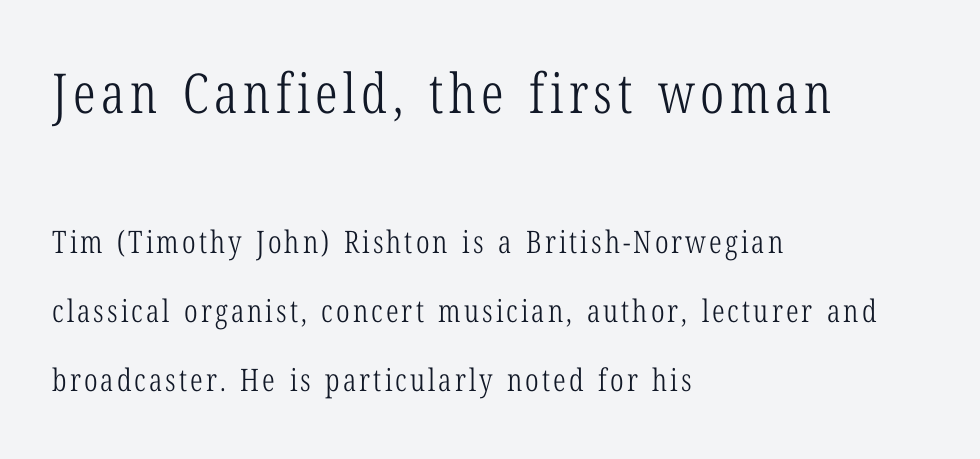
{"serif": "yes", "italic": "no", "bold": "no", "weight": "light", "width": "condensed", "stroke_contrast": "low", "x_height": "medium", "monospaced": "no", "underline": "no", "align": "left", "line_spacing": "loose", "line_spacing_ratio": 2.23, "larger_block": "first", "size_ratio": 1.77, "glyph_px": 55}
